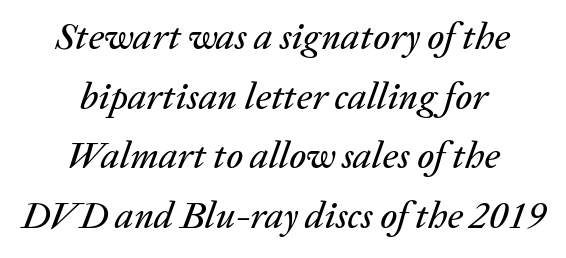
The rendering keeps characters at their native spacing. The rendering uses natural spacing where letterforms have individual widths. The rendering uses a moderate line-height, typical for paragraphs. Observe the lean: these are italic letterforms. The typesetter chose a symmetrical, centered arrangement here. The area under the type is left untouched.
